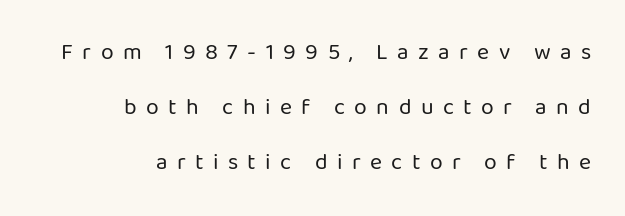
Ink coverage per letter is moderate at most. Italic: no, the glyphs are upright roman. Compared with typical body copy, the letter spacing here is much looser. Rule under the text: the space is simply empty. This block would shrink considerably if given ordinary leading; it's expanded now.
